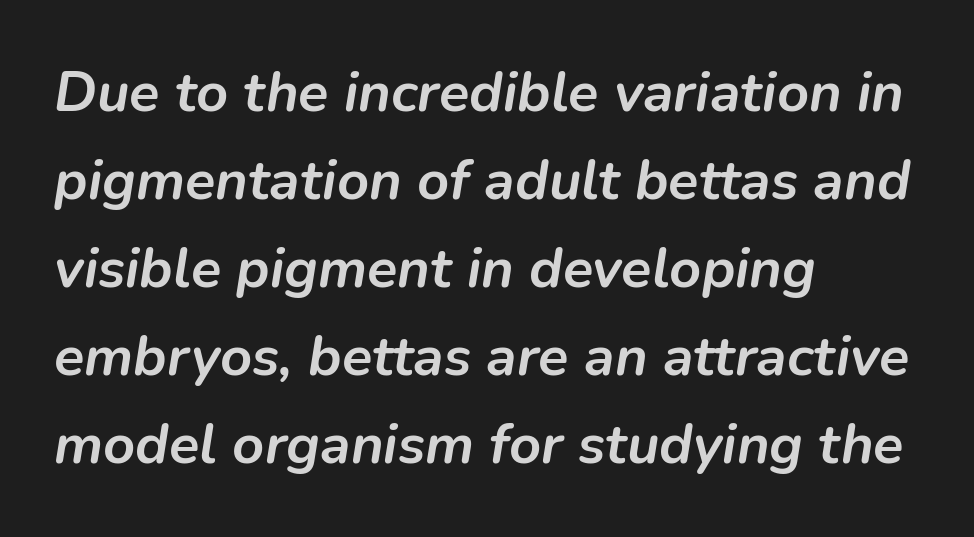
The image shows 56 px semibold type, italic (leaning right); set left-aligned, normal line spacing (1.57x), normal letter spacing, not underlined; low stroke contrast and a medium x-height.
